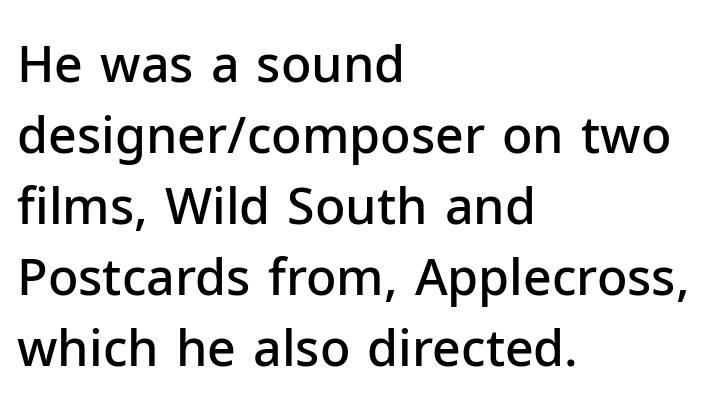
The image shows 50 px semibold sans-serif type, upright; set left-aligned, normal line spacing (1.42x), normal letter spacing, not underlined; low stroke contrast and a medium x-height.
